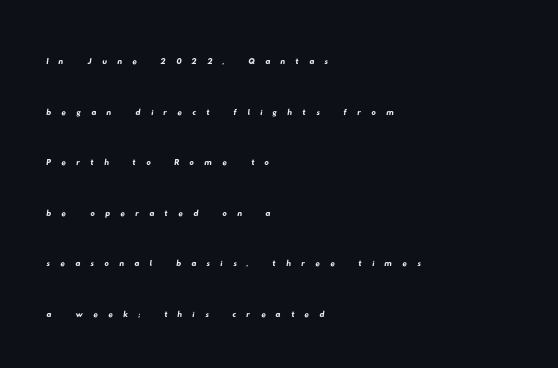
{"underline": "no", "align": "left", "line_spacing": "loose", "line_spacing_ratio": 2.3, "letter_spacing": "wide", "letter_spacing_em": 0.46, "glyph_px": 22}
